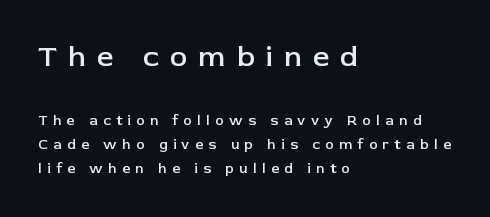
{"serif": "no", "italic": "no", "bold": "semi", "weight": "semibold", "width": "normal", "stroke_contrast": "low", "x_height": "medium", "monospaced": "no", "underline": "no", "align": "left", "line_spacing_ratio": 1.72, "letter_spacing": "wide", "letter_spacing_em": 0.39, "larger_block": "first", "size_ratio": 2.07, "glyph_px": 29}
